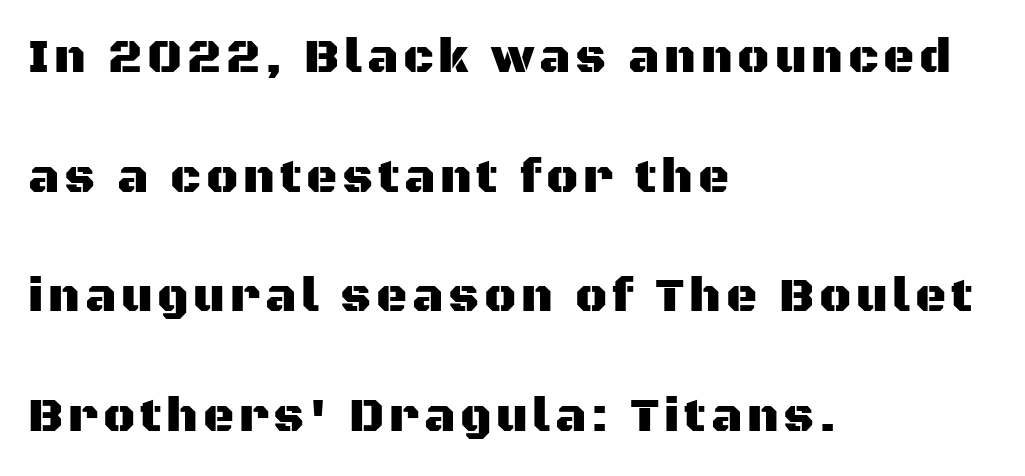
The image shows 48 px sans-serif type, upright; set left-aligned, loose line spacing (2.49x), not underlined; medium stroke contrast and a large x-height.
